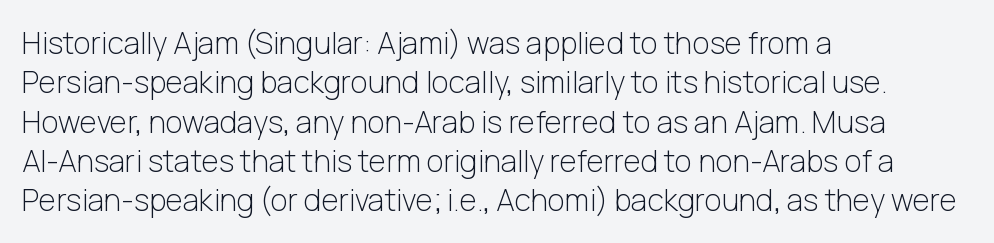
{"serif": "no", "italic": "no", "bold": "no", "weight": "light", "width": "normal", "stroke_contrast": "low", "x_height": "medium", "monospaced": "no", "underline": "no", "align": "left", "line_spacing": "normal", "line_spacing_ratio": 1.31, "letter_spacing": "normal", "letter_spacing_em": 0.0, "glyph_px": 30}
